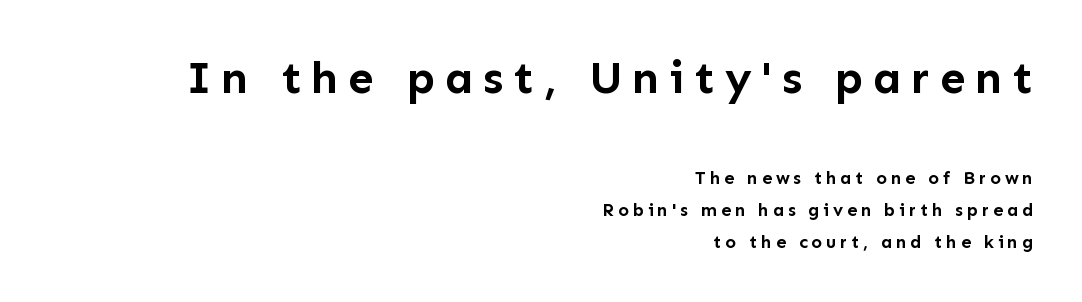
The foot of each line stays bare and open. Proportional: the letters do not fall into vertical columns. Letterform terminals end flat and unadorned throughout the passage. The tracking reads as deliberately expanded to a designer's eye.
